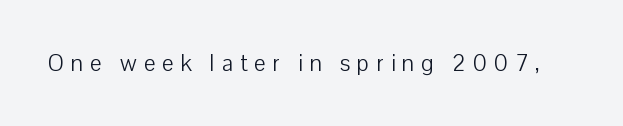
{"italic": "no", "bold": "no", "underline": "no", "letter_spacing": "wide", "letter_spacing_em": 0.3, "glyph_px": 23}
